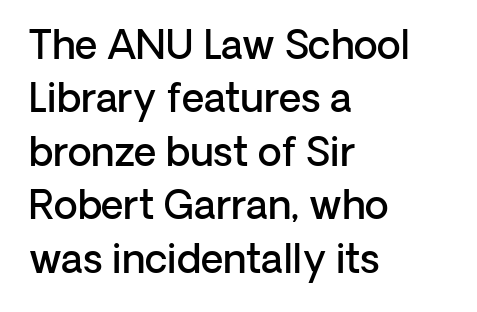
{"serif": "no", "italic": "no", "bold": "semi", "weight": "semibold", "width": "normal", "stroke_contrast": "low", "x_height": "medium", "monospaced": "no", "underline": "no", "align": "left", "line_spacing": "normal", "line_spacing_ratio": 1.37, "letter_spacing": "normal", "letter_spacing_em": 0.0, "glyph_px": 39}
